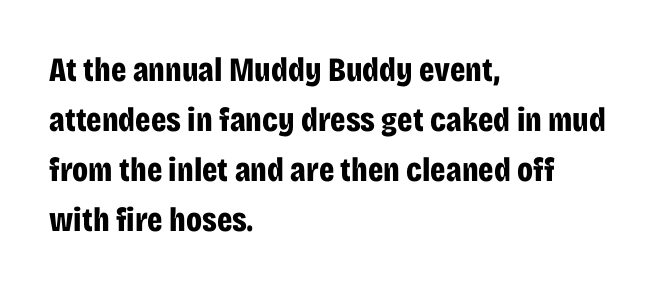
The rendering uses natural spacing where letterforms have individual widths. Default kerning and tracking; the words read as compact shapes. The designer went with a sans here, leaving each stem footless. The line-height multiplier appears to be the usual default.
